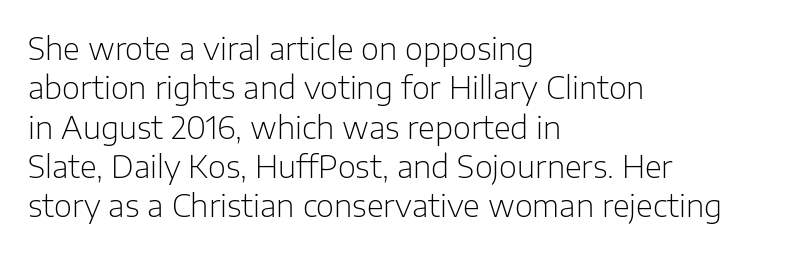
The image shows 31 px light sans-serif type, upright; set left-aligned, normal line spacing (1.27x), normal letter spacing, not underlined; low stroke contrast and a medium x-height.
